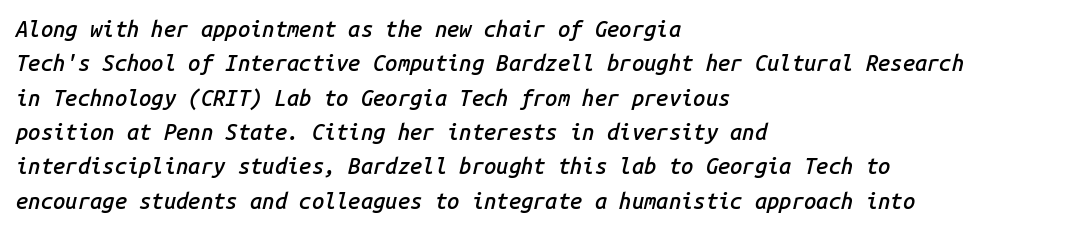
Q: Is the text bold? A: Semi-bold.
Q: Is the text italic (slanted)? A: Yes, it leans right by about 14 degrees.
Q: Is the text underlined? A: No.
Q: How is the paragraph aligned? A: Left-aligned.
Q: Is the spacing between letters normal or unusually wide? A: Normal.
Q: Is the spacing between lines tight, normal or loose? A: Normal.
